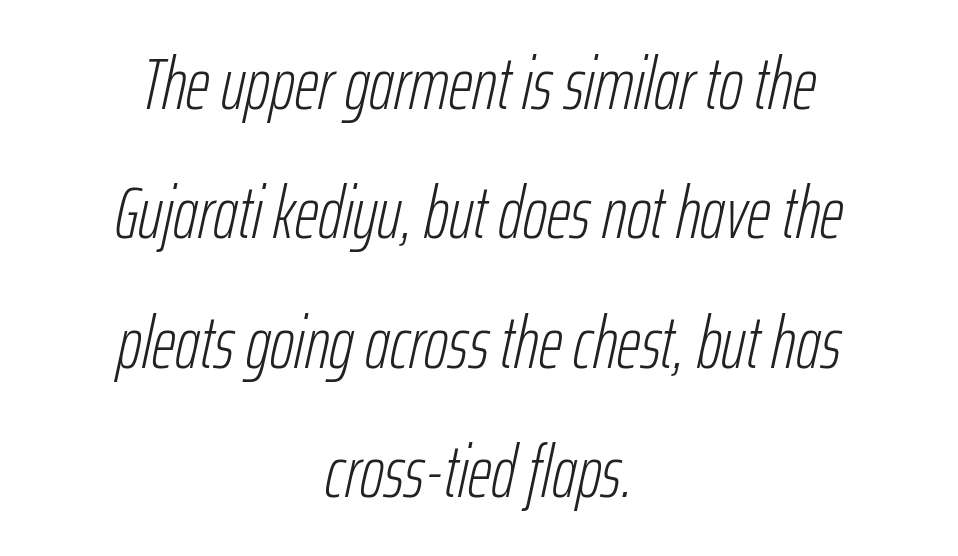
Anything drawn beneath the words? Only blank space. Inter-character spacing is left at the font's built-in metrics. Varying glyph widths throughout — classic text-font behaviour. A light-to-regular cut is what we see here. The lines are quadded center.
